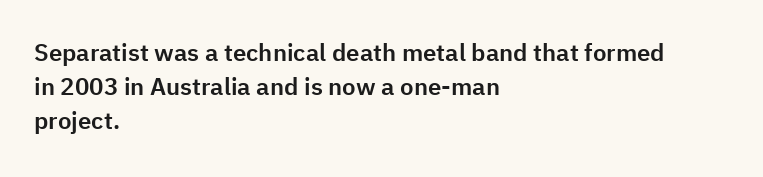
Each word holds together tightly as a unit, with standard inter-letter gaps. Horizontally, the lines are justified to the leading edge only. Check the space under the baseline: it is left empty. Leading matches the norm, producing a regular column.
